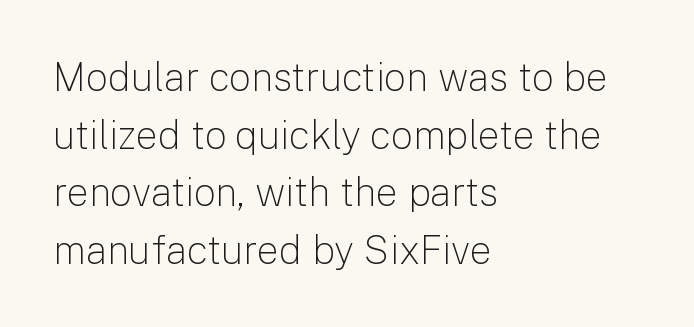
Q: Is the text bold? A: No.
Q: Is the text italic (slanted)? A: No, it is upright.
Q: Is the typeface a serif or a sans-serif typeface? A: Sans-serif.
Q: Is the text underlined? A: No.
Q: How is the paragraph aligned? A: Left-aligned.
Q: Is the spacing between letters normal or unusually wide? A: Normal.
Q: Is the spacing between lines tight, normal or loose? A: Normal.
Q: Width (condensed, normal, or wide)? A: Normal.
Q: Stroke contrast? A: Low.
Q: x-height? A: Medium.
Q: Monospaced? A: No.
